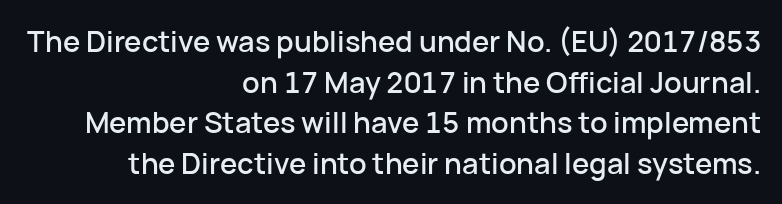
Q: Is the text italic (slanted)? A: No, it is upright.
Q: Is the typeface a serif or a sans-serif typeface? A: Sans-serif.
Q: Is the text underlined? A: No.
Q: How is the paragraph aligned? A: Right-aligned.
Q: Is the spacing between letters normal or unusually wide? A: Normal.
Q: Is the spacing between lines tight, normal or loose? A: Normal.
Q: Width (condensed, normal, or wide)? A: Normal.
Q: Stroke contrast? A: Low.
Q: x-height? A: Medium.
Q: Monospaced? A: No.
